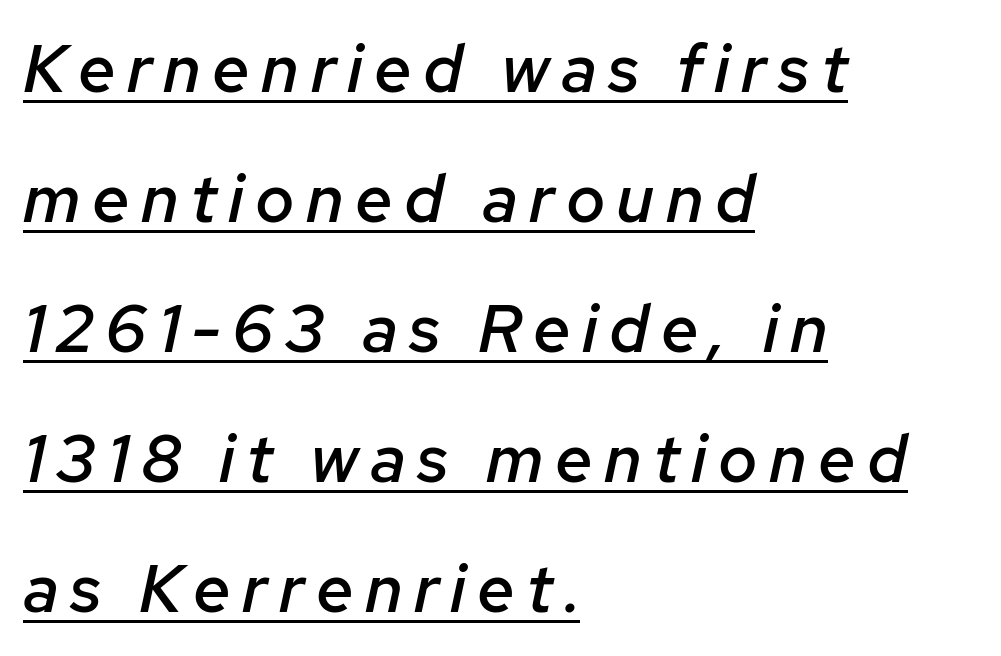
The image shows 67 px semibold type, italic (leaning right); set left-aligned, loose line spacing (1.94x), underlined; low stroke contrast and a medium x-height.
